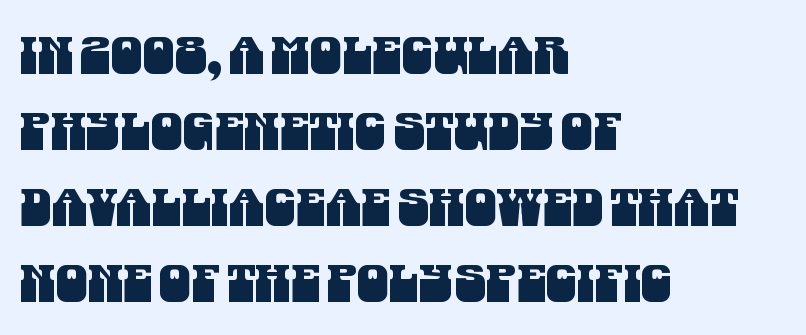
Think of a printed novel: that variable character pitch is what you see here. Quick note: interline space is typical. The passage shown is typeset with a sans-serif family. Visually the block forms a straight wall on the left and a jagged coastline on the right.
